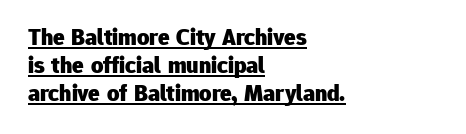
Q: Is the text bold? A: Yes.
Q: Is the text italic (slanted)? A: No, it is upright.
Q: Is the text underlined? A: Yes.
Q: How is the paragraph aligned? A: Left-aligned.
Q: Is the spacing between letters normal or unusually wide? A: Normal.
